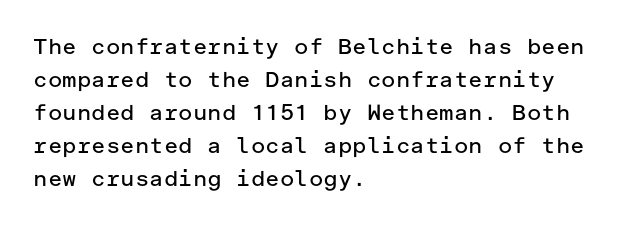
{"italic": "no", "bold": "no", "underline": "no", "align": "left", "line_spacing": "normal", "line_spacing_ratio": 1.5, "letter_spacing": "normal", "letter_spacing_em": 0.0, "glyph_px": 22}
